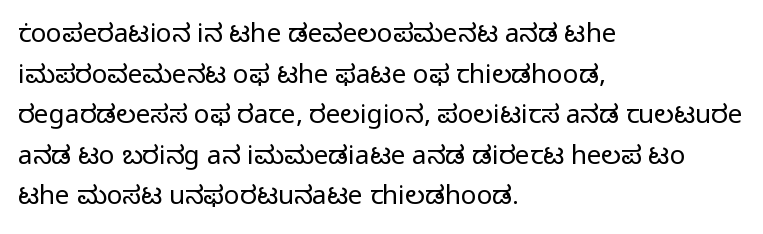
The zone under the glyphs is completely vacant. Letters have the restrained weight of plain body copy at most. Line beginnings align vertically; line endings do not. The gaps between neighbouring characters are ordinary and unremarkable.
